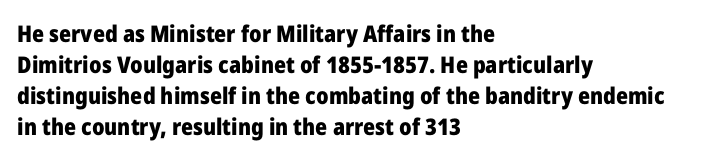
{"italic": "no", "bold": "yes", "underline": "no", "align": "left", "line_spacing": "normal", "line_spacing_ratio": 1.35, "letter_spacing": "normal", "letter_spacing_em": 0.0, "glyph_px": 23}
